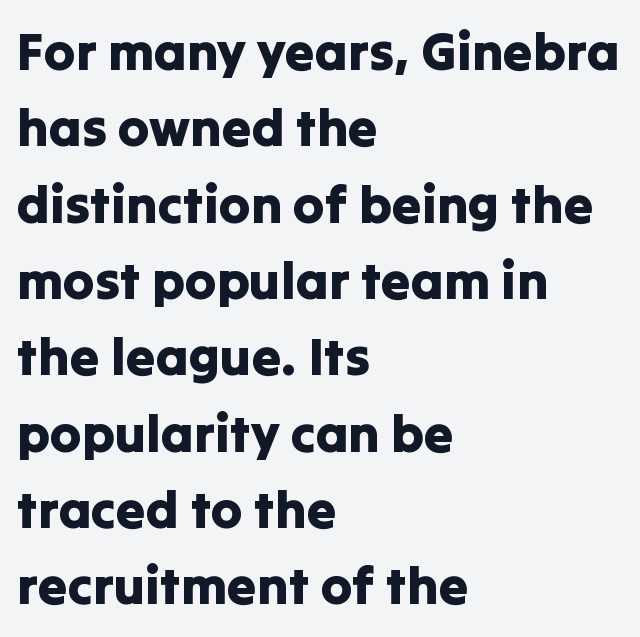
The image shows 53 px sans-serif type, upright; set left-aligned, normal line spacing (1.44x), normal letter spacing, not underlined; low stroke contrast and a medium x-height.
